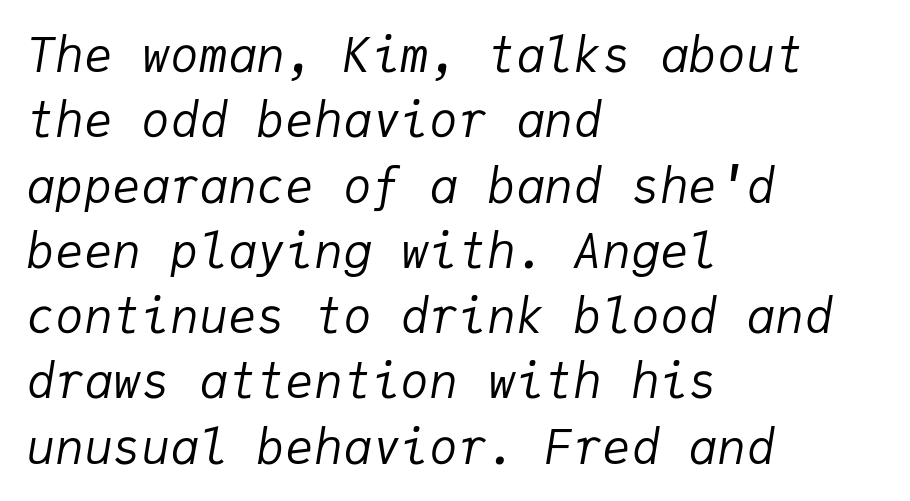
The image shows 48 px regular-weight type, italic (leaning right), monospaced; set left-aligned, normal line spacing (1.36x), normal letter spacing, not underlined; low stroke contrast and a medium x-height.
